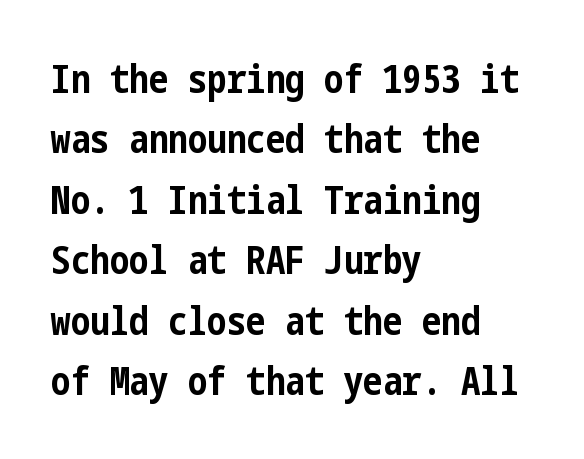
Q: Is the text bold? A: Yes.
Q: Is the text italic (slanted)? A: No, it is upright.
Q: Is the typeface a serif or a sans-serif typeface? A: Sans-serif.
Q: Is the text underlined? A: No.
Q: How is the paragraph aligned? A: Left-aligned.
Q: Is the spacing between letters normal or unusually wide? A: Normal.
Q: Is the spacing between lines tight, normal or loose? A: Normal.
Q: Width (condensed, normal, or wide)? A: Condensed.
Q: Stroke contrast? A: Low.
Q: x-height? A: Medium.
